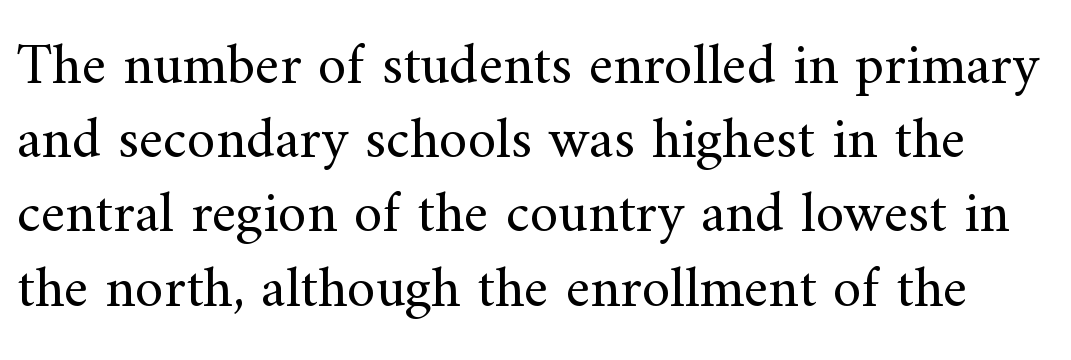
Q: Is the text bold? A: No.
Q: Is the text italic (slanted)? A: No, it is upright.
Q: Is the typeface a serif or a sans-serif typeface? A: Serif.
Q: Is the text underlined? A: No.
Q: Is the spacing between letters normal or unusually wide? A: Normal.
Q: Is the spacing between lines tight, normal or loose? A: Normal.
Q: Width (condensed, normal, or wide)? A: Normal.
Q: Stroke contrast? A: Medium.
Q: x-height? A: Small.
Q: Monospaced? A: No.
